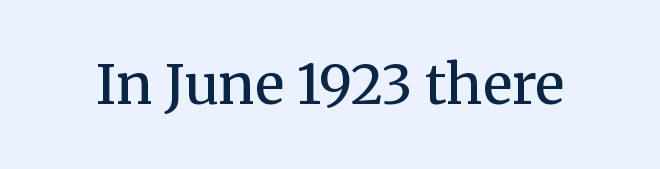
The image shows 55 px regular-weight serif type, upright; set normal letter spacing, not underlined; medium stroke contrast and a medium x-height.
